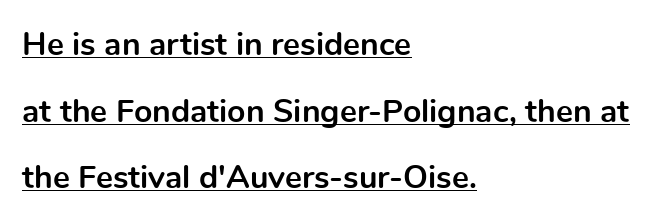
The image shows 32 px bold sans-serif type, upright; set left-aligned, loose line spacing (2.08x), normal letter spacing, underlined; a medium x-height.
